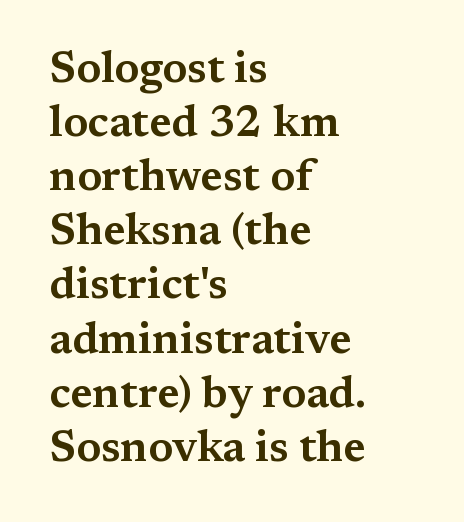
The image shows 44 px wide serif type, upright; set left-aligned, line spacing 1.23x, normal letter spacing, not underlined; medium stroke contrast and a medium x-height.
